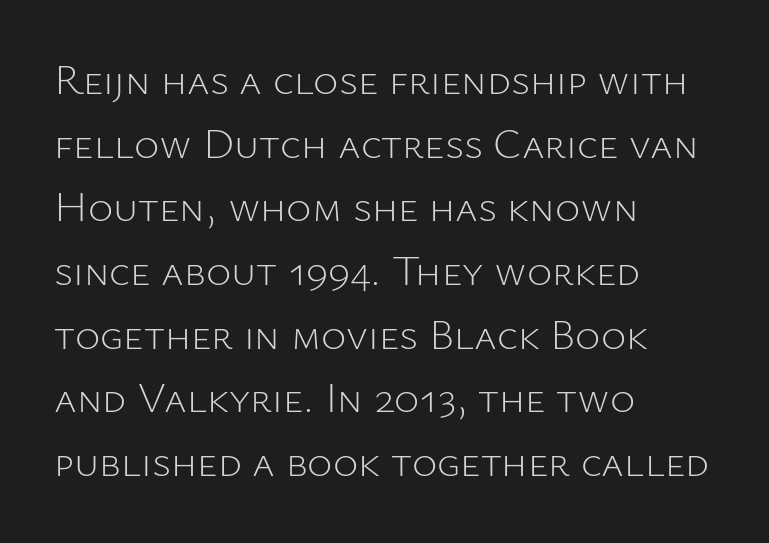
The image shows 43 px light sans-serif type, upright; set left-aligned, normal line spacing (1.48x), normal letter spacing, not underlined; low stroke contrast and a medium x-height.
